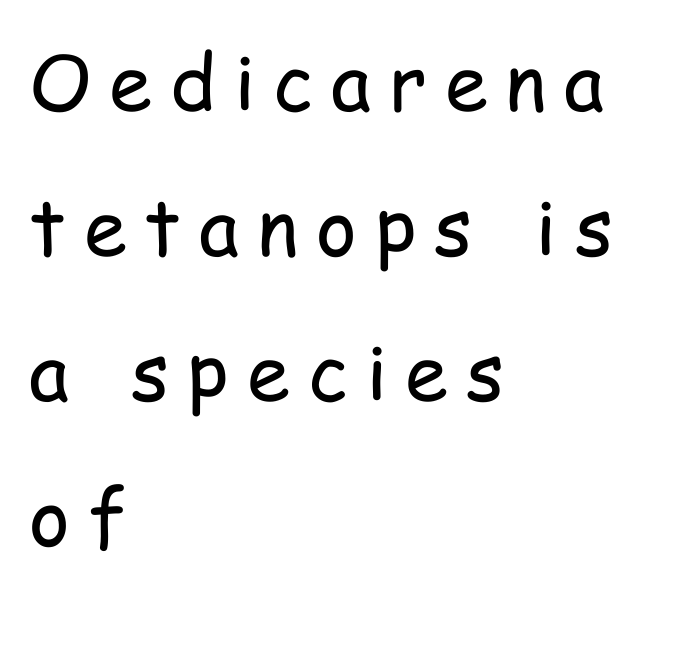
{"serif": "no", "italic": "no", "bold": "no", "weight": "regular", "width": "condensed", "stroke_contrast": "low", "x_height": "medium", "monospaced": "no", "underline": "no", "align": "left", "line_spacing_ratio": 1.86, "letter_spacing": "wide", "letter_spacing_em": 0.23, "glyph_px": 78}
